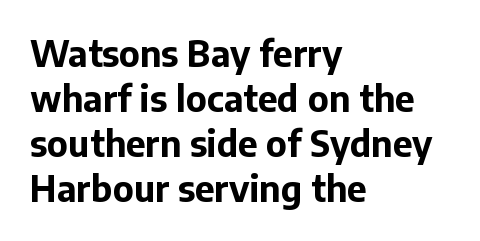
Q: Is the text bold? A: Yes.
Q: Is the text italic (slanted)? A: No, it is upright.
Q: Is the typeface a serif or a sans-serif typeface? A: Sans-serif.
Q: Is the text underlined? A: No.
Q: How is the paragraph aligned? A: Left-aligned.
Q: Is the spacing between letters normal or unusually wide? A: Normal.
Q: Is the spacing between lines tight, normal or loose? A: Normal.
Q: Width (condensed, normal, or wide)? A: Normal.
Q: Stroke contrast? A: Low.
Q: x-height? A: Medium.
Q: Monospaced? A: No.
